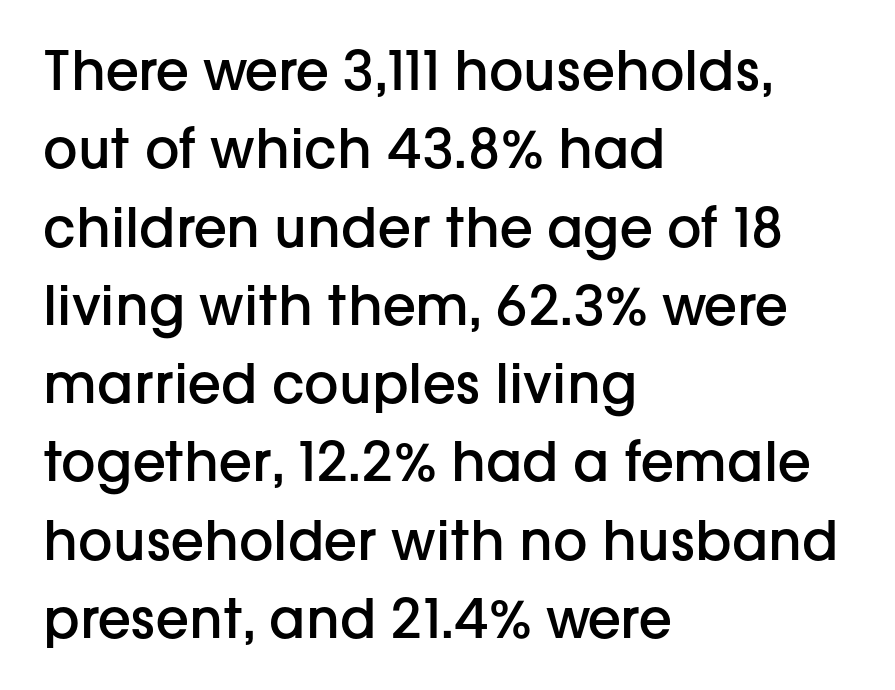
The image shows 54 px semibold sans-serif type, upright; set left-aligned, normal line spacing (1.45x), normal letter spacing, not underlined; low stroke contrast and a medium x-height.
